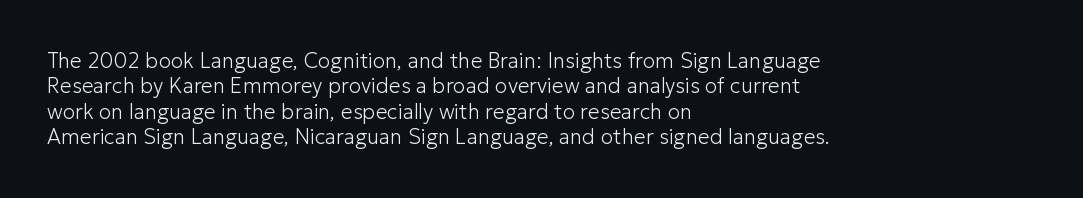
{"italic": "no", "bold": "no", "underline": "no", "align": "left", "line_spacing_ratio": 1.21, "letter_spacing": "normal", "letter_spacing_em": 0.0, "glyph_px": 21}
